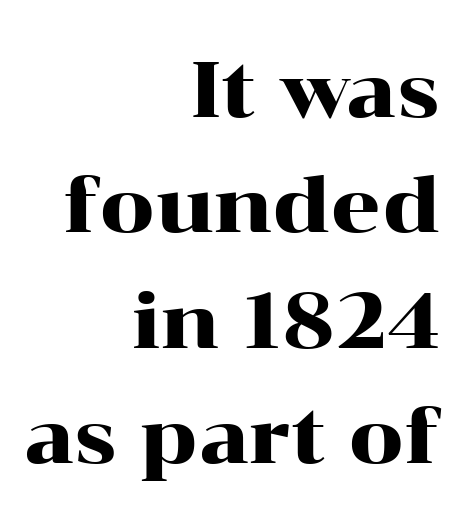
Q: Is the text italic (slanted)? A: No, it is upright.
Q: Is the typeface a serif or a sans-serif typeface? A: Serif.
Q: Is the text underlined? A: No.
Q: How is the paragraph aligned? A: Right-aligned.
Q: Is the spacing between letters normal or unusually wide? A: Normal.
Q: Is the spacing between lines tight, normal or loose? A: Normal.
Q: Width (condensed, normal, or wide)? A: Wide.
Q: Stroke contrast? A: High.
Q: x-height? A: Medium.
Q: Monospaced? A: No.
